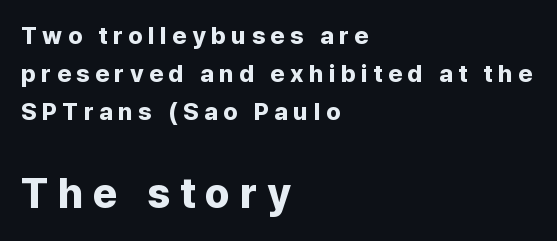
Q: Is the text bold? A: Yes.
Q: Is the text italic (slanted)? A: No, it is upright.
Q: Is the typeface a serif or a sans-serif typeface? A: Sans-serif.
Q: Is the text underlined? A: No.
Q: How is the paragraph aligned? A: Left-aligned.
Q: Is the spacing between letters normal or unusually wide? A: Unusually wide.
Q: Is the spacing between lines tight, normal or loose? A: Normal.
Q: Which block of text is set in a larger size, the first (top) or the second (bottom)? A: The second (bottom) one.
Q: Width (condensed, normal, or wide)? A: Normal.
Q: Stroke contrast? A: Low.
Q: x-height? A: Medium.
Q: Monospaced? A: No.
